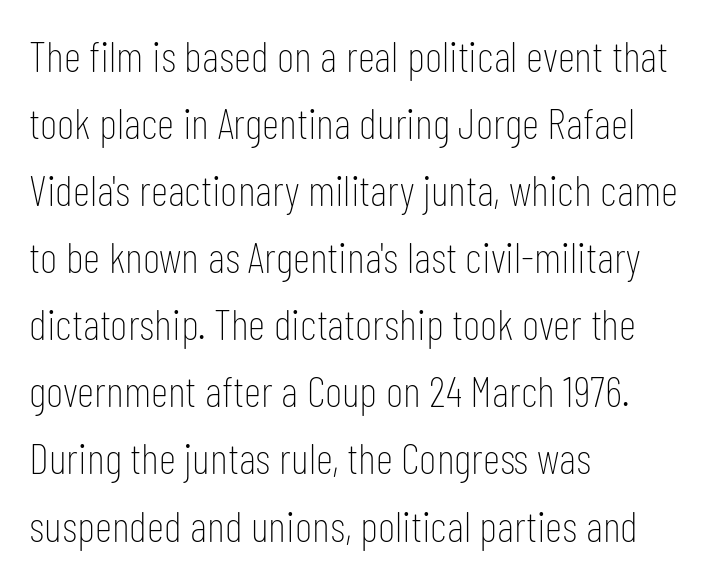
Tracking value appears to be zero — textbook default spacing. The space between consecutive lines is moderate. Counters stay open thanks to moderate or lighter strokes. The designer went with a sans here, leaving each stem footless. Quick note: underline off.
